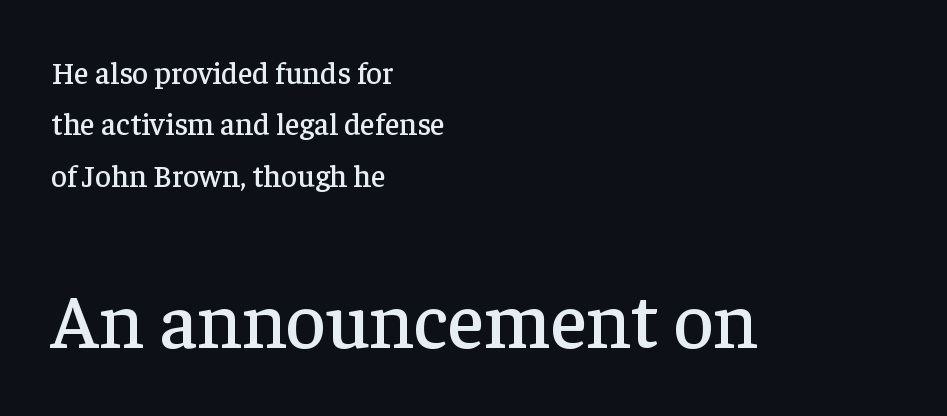
The image shows 77 px serif type, upright; set left-aligned, normal line spacing (1.66x), normal letter spacing, not underlined; the second (bottom) block is 2.48x larger; low stroke contrast and a medium x-height.
